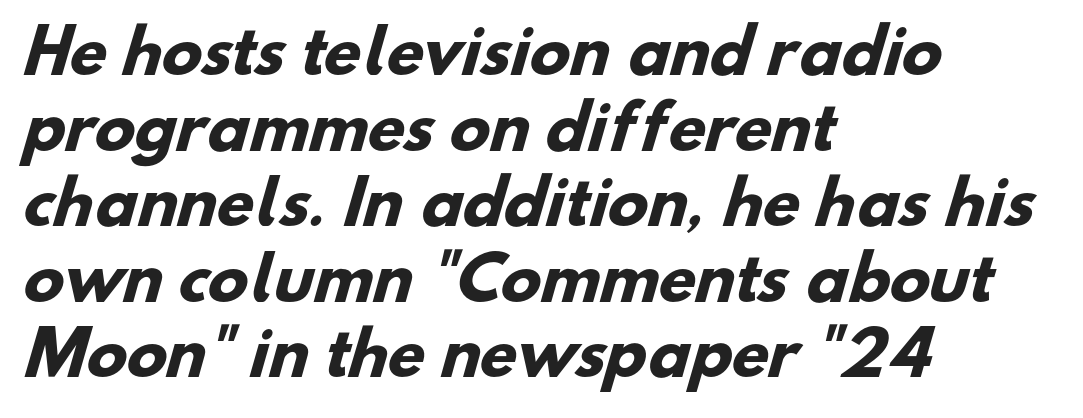
One-word summary of the alignment: left. The space directly below the letters is spotless. Is there much room between lines? A standard amount, neither cramped nor airy. Serif or sans? Sans — the stroke terminals are bare.
